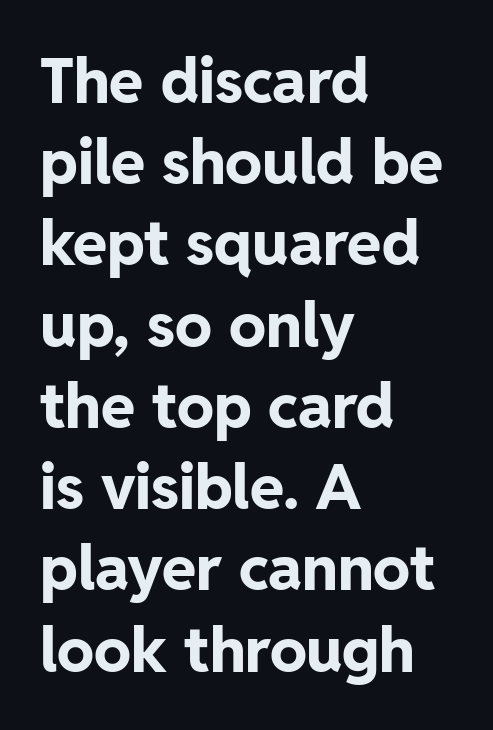
Q: Is the text bold? A: Yes.
Q: Is the text italic (slanted)? A: No, it is upright.
Q: Is the typeface a serif or a sans-serif typeface? A: Sans-serif.
Q: Is the text underlined? A: No.
Q: How is the paragraph aligned? A: Left-aligned.
Q: Is the spacing between letters normal or unusually wide? A: Normal.
Q: Is the spacing between lines tight, normal or loose? A: Normal.
Q: Width (condensed, normal, or wide)? A: Normal.
Q: Stroke contrast? A: Low.
Q: x-height? A: Medium.
Q: Monospaced? A: No.
